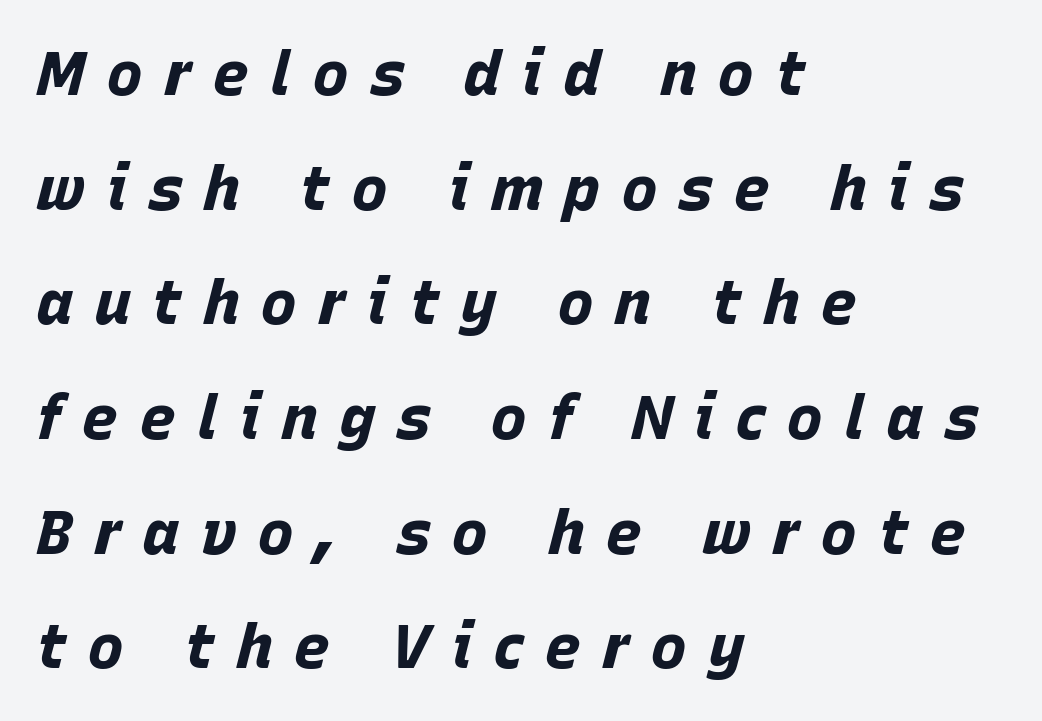
Leftover space on each line is placed entirely after the last word. Weight check: bold — yes, fully. Here the designer chose a conventional face with non-uniform glyph widths. Inter-character spacing is expanded well beyond the font's built-in metrics. Beneath every word, the page is bare. Slant detected: the letters are inclined.
